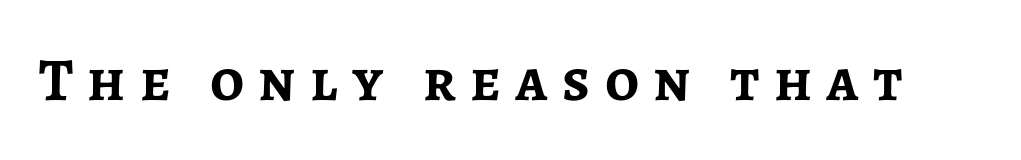
Each letter keeps its own natural width here, so spacing adapts to shape. Ascenders rise straight up at ninety degrees. Regarding serifs, this sample does without them. The words here are not underlined. Between one letter and the next there's a generous, obvious gap.
